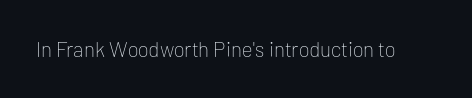
The image shows 21 px text type, upright; set normal letter spacing, not underlined.
